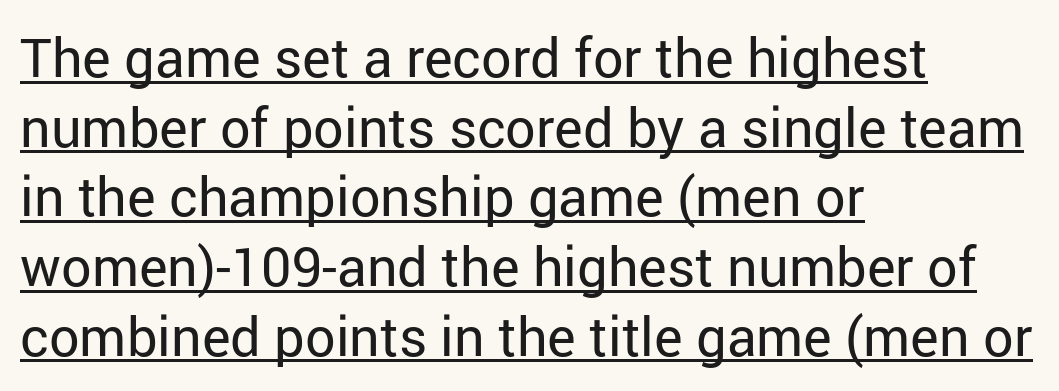
{"serif": "no", "italic": "no", "bold": "no", "weight": "regular", "width": "normal", "stroke_contrast": "low", "x_height": "medium", "monospaced": "no", "underline": "yes", "align": "left", "line_spacing": "normal", "line_spacing_ratio": 1.29, "letter_spacing": "normal", "letter_spacing_em": 0.0, "glyph_px": 54}
